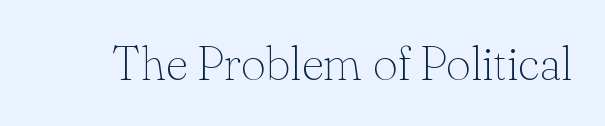
Q: Is the text bold? A: No.
Q: Is the text italic (slanted)? A: No, it is upright.
Q: Is the typeface a serif or a sans-serif typeface? A: Serif.
Q: Is the text underlined? A: No.
Q: Is the spacing between letters normal or unusually wide? A: Normal.
Q: Width (condensed, normal, or wide)? A: Normal.
Q: Stroke contrast? A: Low.
Q: x-height? A: Small.
Q: Monospaced? A: No.
